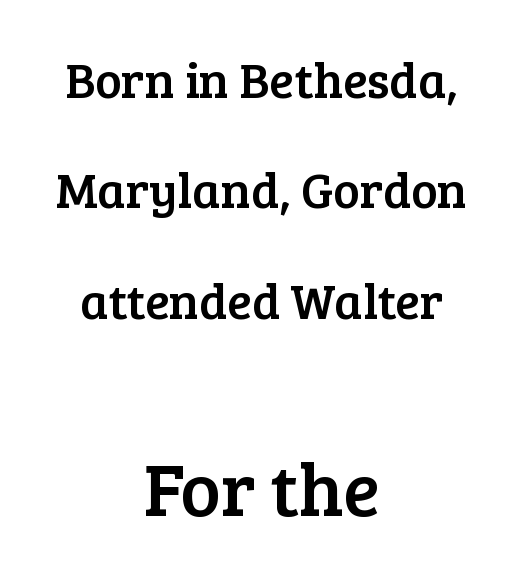
The image shows 75 px serif type, upright; set centered, loose line spacing (2.21x), normal letter spacing, not underlined; the second (bottom) block is 1.5x larger; low stroke contrast and a medium x-height.
